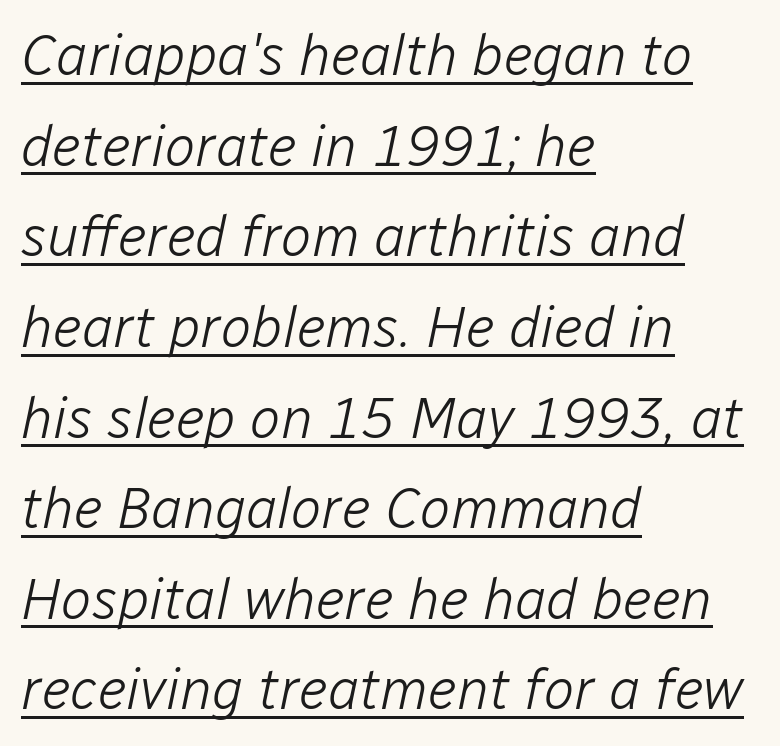
The image shows 57 px light type, italic (leaning right); set left-aligned, normal line spacing (1.59x), normal letter spacing, underlined; low stroke contrast and a medium x-height.
